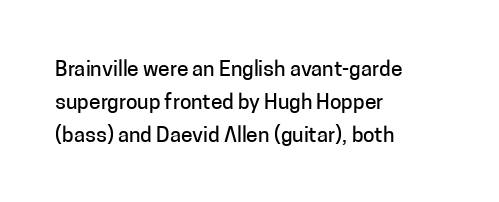
{"italic": "no", "underline": "no", "align": "left", "line_spacing": "normal", "line_spacing_ratio": 1.56, "letter_spacing": "normal", "letter_spacing_em": 0.0, "glyph_px": 21}
